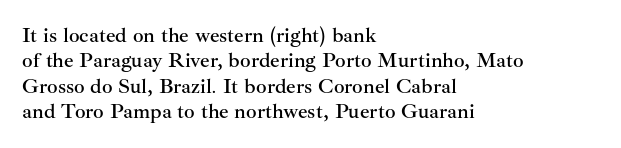
{"italic": "no", "underline": "no", "align": "left", "line_spacing_ratio": 1.21, "letter_spacing": "normal", "letter_spacing_em": 0.0, "glyph_px": 21}
